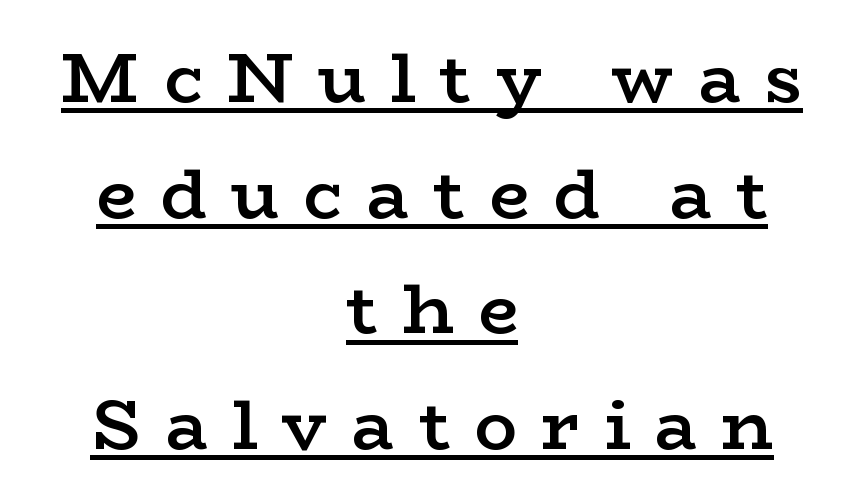
The image shows 71 px semibold, wide serif type, upright; set centered, normal line spacing (1.63x), unusually wide letter spacing (+0.34 em), underlined; low stroke contrast and a medium x-height.
